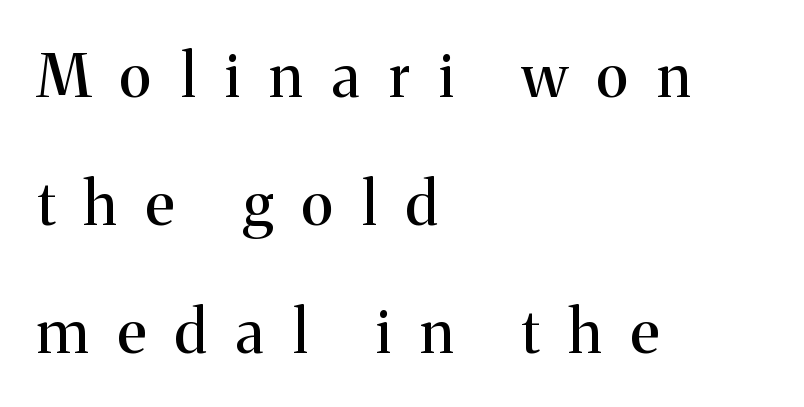
{"serif": "yes", "italic": "no", "width": "normal", "stroke_contrast": "medium", "x_height": "medium", "monospaced": "no", "underline": "no", "align": "left", "line_spacing": "loose", "line_spacing_ratio": 2.13, "letter_spacing": "wide", "letter_spacing_em": 0.49, "glyph_px": 60}
